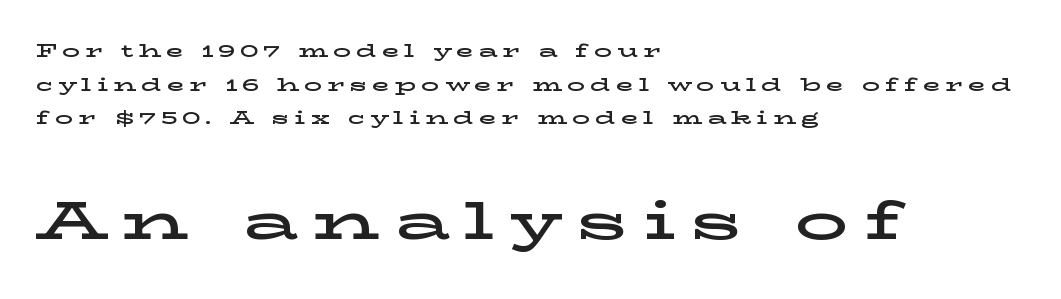
Reading down the block, your eye returns to a fixed left position each line. Only glyphs here, with clear space below each row. This is the regular roman posture of the typeface. Each letter's strokes conclude with small projecting serifs. There is plenty of visible air inserted between adjacent glyphs. The passage shown begins with its smaller block and ends with its larger one.
